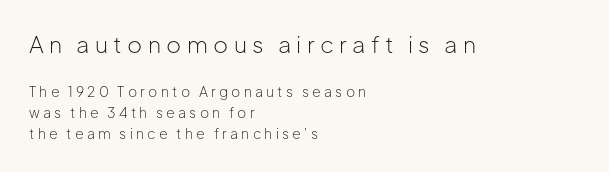
The image shows 23 px text type, upright; set left-aligned, normal line spacing (1.5x), unusually wide letter spacing (+0.23 em), not underlined; the first (top) block is 1.64x larger.
